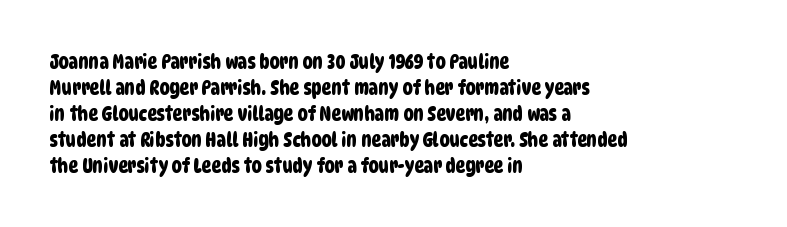
{"underline": "no", "align": "left", "line_spacing": "normal", "line_spacing_ratio": 1.3, "letter_spacing": "normal", "letter_spacing_em": 0.0, "glyph_px": 20}
